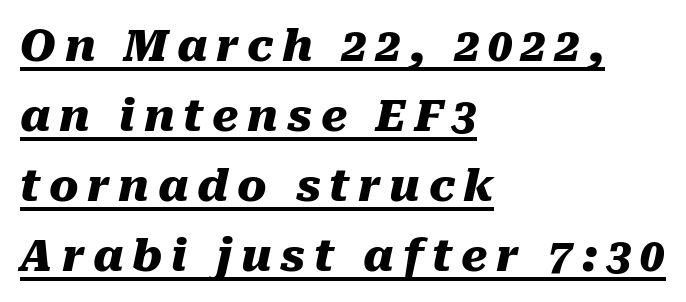
Q: Is the text bold? A: Yes.
Q: Is the text italic (slanted)? A: Yes, it leans right by about 10 degrees.
Q: Is the text underlined? A: Yes.
Q: How is the paragraph aligned? A: Left-aligned.
Q: Is the spacing between letters normal or unusually wide? A: Unusually wide.
Q: Is the spacing between lines tight, normal or loose? A: Normal.
Q: Width (condensed, normal, or wide)? A: Normal.
Q: Stroke contrast? A: Medium.
Q: x-height? A: Medium.
Q: Monospaced? A: No.
